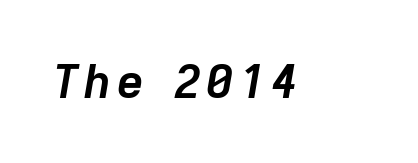
Q: Is the text bold? A: Yes.
Q: Is the text italic (slanted)? A: Yes, it leans right by about 9 degrees.
Q: Is the text underlined? A: No.
Q: Width (condensed, normal, or wide)? A: Normal.
Q: Stroke contrast? A: Low.
Q: x-height? A: Medium.
Q: Monospaced? A: No.
